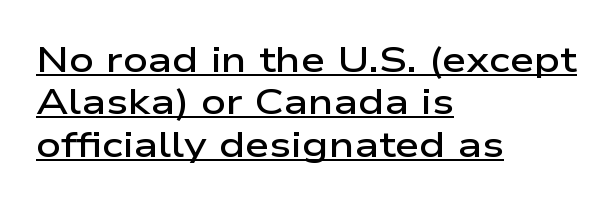
A fair bit of extra ink — the face is semibold, not bold. Is there any slant? The stems are plumb. Short and long lines alike share a common starting point at left. In designer terms, the underline attribute is active on this setting. Looks like regular typesetting: each glyph gets only the width it needs. The rendering keeps characters at their native spacing.
